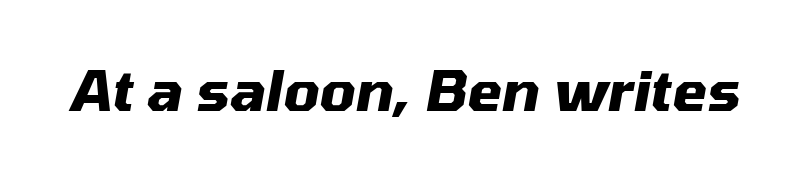
Think of a printed novel: that variable character pitch is what you see here. Spacing between characters is what you'd get straight out of the box. Emphasis by weight is at full strength: bold. Underlining? Definitely not there. The face used here has a pronounced slope to its letters.
